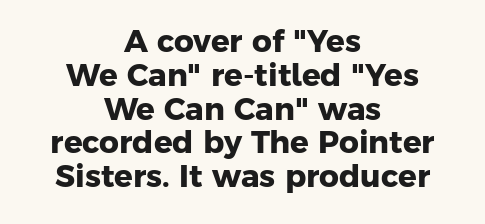
{"serif": "no", "bold": "yes", "weight": "heavy", "width": "normal", "stroke_contrast": "low", "x_height": "medium", "monospaced": "no", "underline": "no", "align": "center", "line_spacing": "tight", "line_spacing_ratio": 1.09, "letter_spacing": "normal", "letter_spacing_em": 0.0, "glyph_px": 31}
